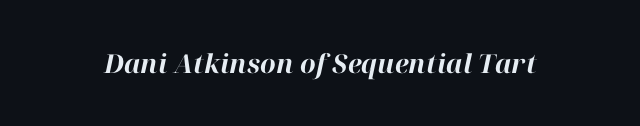
Q: Is the text bold? A: Yes.
Q: Is the text italic (slanted)? A: Yes, it leans right by about 12 degrees.
Q: Is the text underlined? A: No.
Q: Is the spacing between letters normal or unusually wide? A: Normal.
